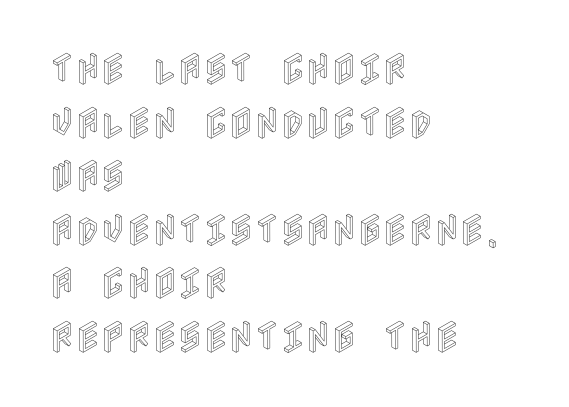
Q: Is the text italic (slanted)? A: No, it is upright.
Q: Is the text underlined? A: No.
Q: How is the paragraph aligned? A: Left-aligned.
Q: Is the spacing between letters normal or unusually wide? A: Normal.
Q: Is the spacing between lines tight, normal or loose? A: Normal.
Q: Width (condensed, normal, or wide)? A: Condensed.
Q: x-height? A: Large.
